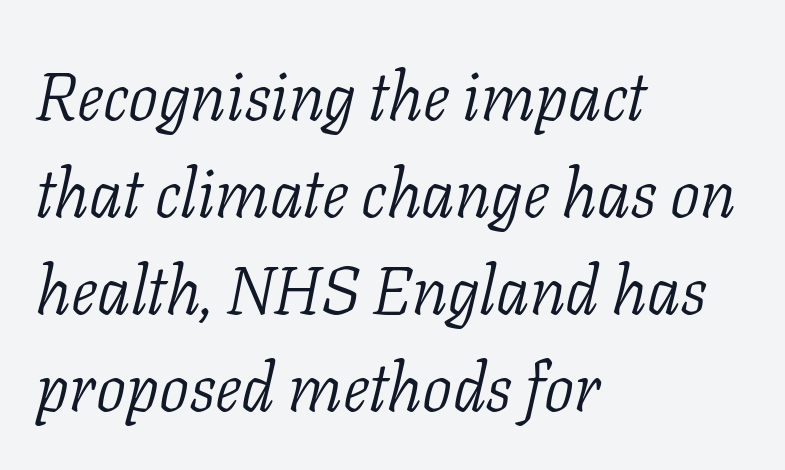
Short and long lines alike share a common starting point at left. In terms of letterform style, serifs are clearly present. These glyphs show unthickened strokes, regular width or finer. You can tell it's italic because the verticals aren't actually vertical. Words appear dense and cohesive because spacing is normal.
